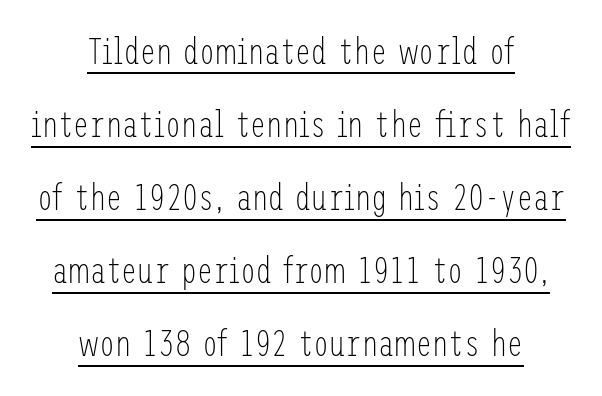
Q: Is the text bold? A: No.
Q: Is the text italic (slanted)? A: No, it is upright.
Q: Is the typeface a serif or a sans-serif typeface? A: Sans-serif.
Q: Is the text underlined? A: Yes.
Q: How is the paragraph aligned? A: Centered.
Q: Is the spacing between letters normal or unusually wide? A: Normal.
Q: Is the spacing between lines tight, normal or loose? A: Loose.
Q: Width (condensed, normal, or wide)? A: Condensed.
Q: Stroke contrast? A: Low.
Q: x-height? A: Medium.
